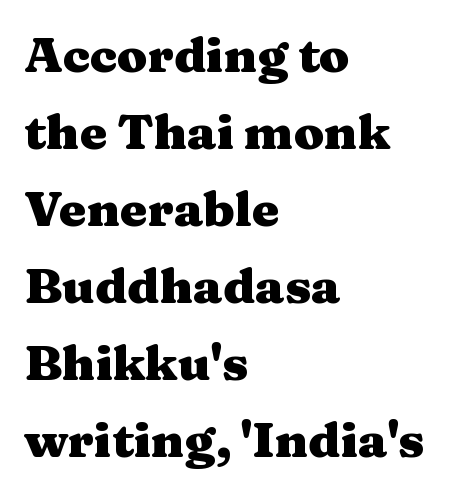
{"serif": "yes", "italic": "no", "bold": "yes", "weight": "heavy", "width": "wide", "stroke_contrast": "medium", "x_height": "medium", "monospaced": "no", "underline": "no", "align": "left", "line_spacing": "normal", "line_spacing_ratio": 1.57, "letter_spacing": "normal", "letter_spacing_em": 0.0, "glyph_px": 49}
